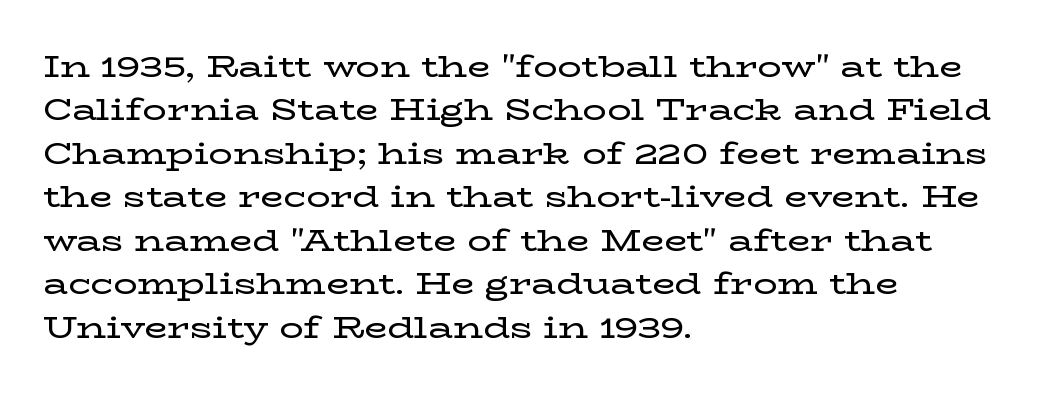
Has an underline been added? It has not. No extra tracking has been applied to these lines. A classic flush-left, rag-right setting is used for this passage. The letters carry serifs — small finishing strokes at the ends of their stems. The designer left line spacing at the default. Style check: upright.
